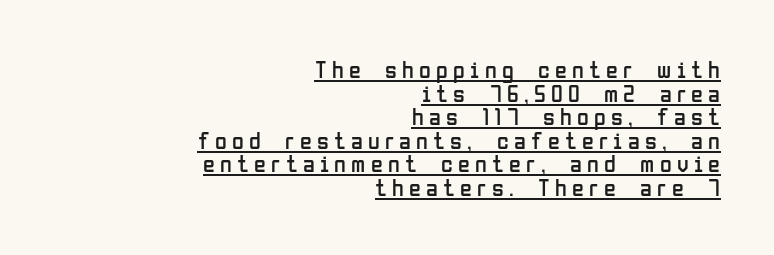
The image shows 24 px text type, upright; set right-aligned, tight line spacing (0.98x), unusually wide letter spacing (+0.22 em), underlined.
